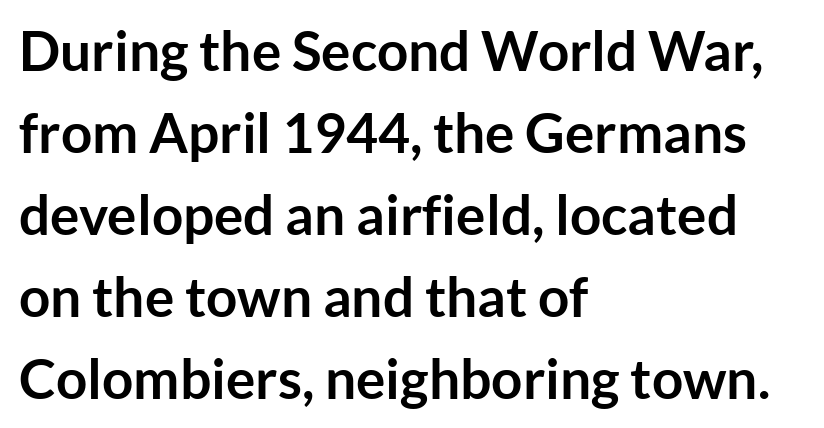
The image shows 55 px semibold sans-serif type, upright; set left-aligned, normal line spacing (1.49x), normal letter spacing, not underlined; low stroke contrast and a medium x-height.
